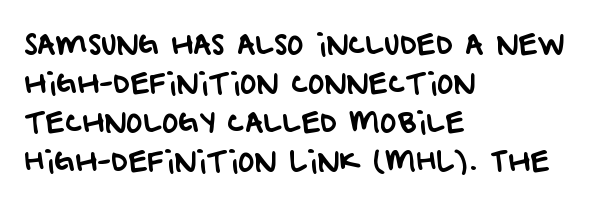
{"serif": "no", "width": "normal", "stroke_contrast": "low", "x_height": "large", "monospaced": "no", "underline": "no", "align": "left", "line_spacing": "normal", "line_spacing_ratio": 1.39, "letter_spacing": "normal", "letter_spacing_em": 0.0, "glyph_px": 28}
